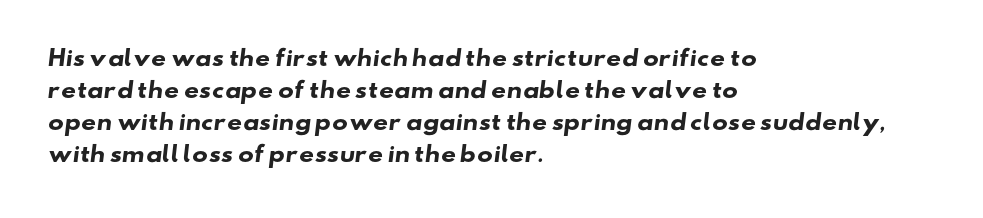
The string is rendered with underlining switched off. What stands out about the letter spacing? Nothing — it is the standard amount. I'd describe the lettering as bold — thick and assertive. What's the leading like? Ordinary, nothing unusual. This rendering uses left alignment, leaving the right contour irregular.
